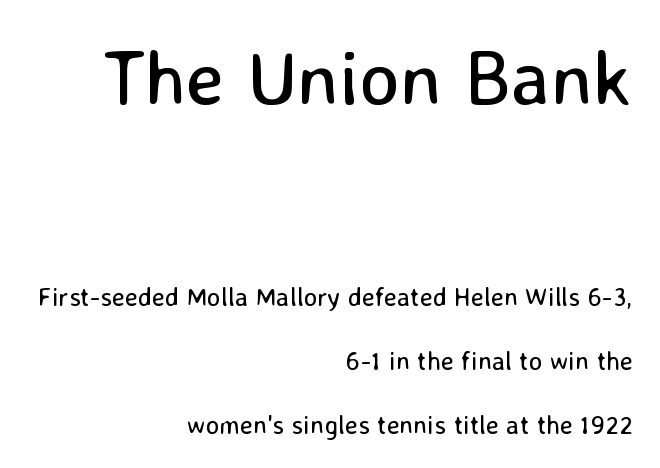
Q: Is the text bold? A: No.
Q: Is the text italic (slanted)? A: No, it is upright.
Q: Is the typeface a serif or a sans-serif typeface? A: Sans-serif.
Q: Is the text underlined? A: No.
Q: How is the paragraph aligned? A: Right-aligned.
Q: Is the spacing between letters normal or unusually wide? A: Normal.
Q: Is the spacing between lines tight, normal or loose? A: Loose.
Q: Which block of text is set in a larger size, the first (top) or the second (bottom)? A: The first (top) one.
Q: Width (condensed, normal, or wide)? A: Normal.
Q: Stroke contrast? A: Low.
Q: x-height? A: Medium.
Q: Monospaced? A: No.
